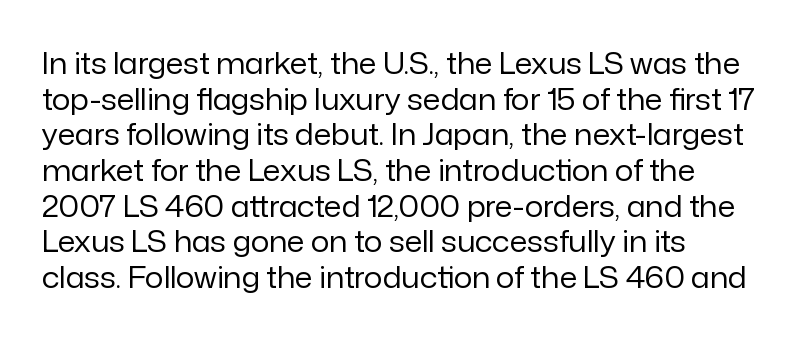
Think of a printed novel: that variable character pitch is what you see here. Compared with typical body copy, the letter spacing here is the same. Every row of glyphs begins at an identical x-position on the left. Check where the strokes stop: nothing finishes them off — pure sans. Vertical strokes here are truly vertical. Stems and bowls with no extra thickness — not bold.
